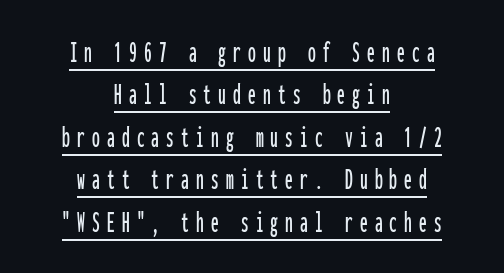
The image shows 31 px condensed sans-serif type, upright, monospaced; set centered, normal line spacing (1.37x), unusually wide letter spacing (+0.23 em), underlined; low stroke contrast and a medium x-height.
